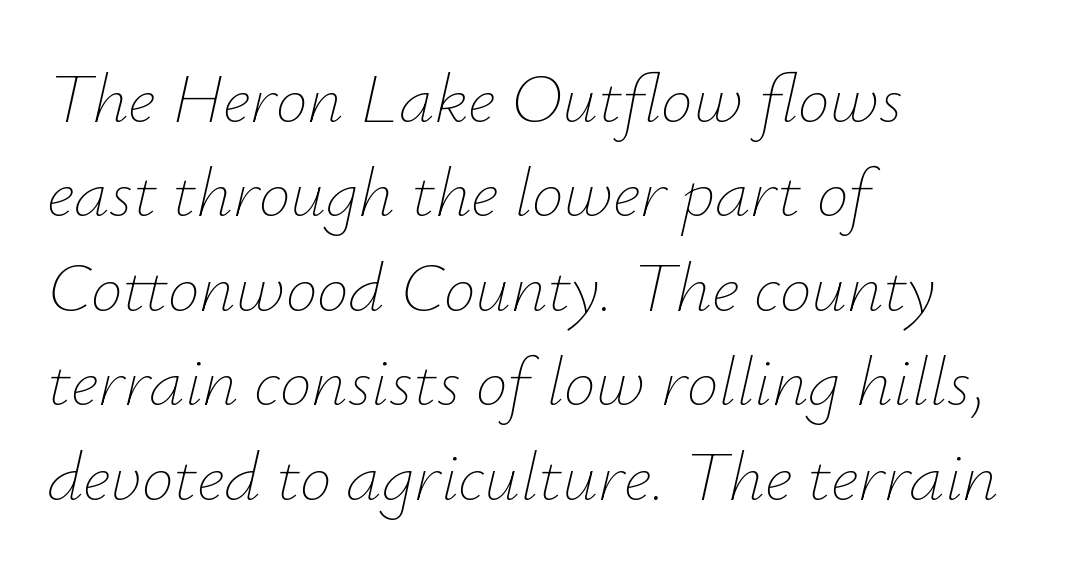
The image shows 71 px thin type, italic (leaning right); set left-aligned, normal line spacing (1.33x), normal letter spacing, not underlined; low stroke contrast and a small x-height.
